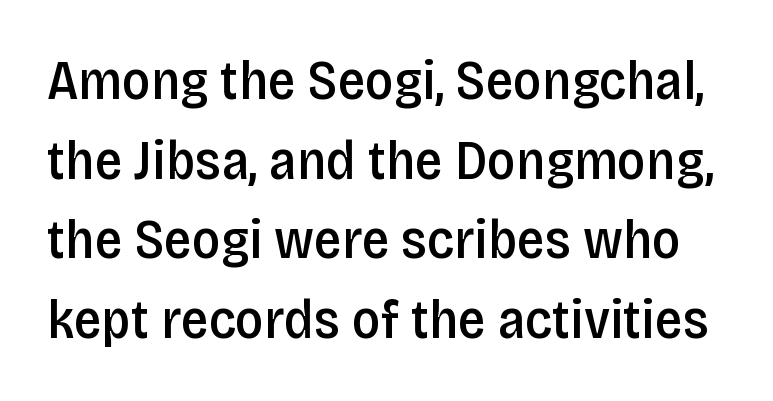
{"serif": "no", "italic": "no", "bold": "semi", "weight": "semibold", "width": "condensed", "stroke_contrast": "low", "x_height": "large", "monospaced": "no", "underline": "no", "line_spacing": "normal", "line_spacing_ratio": 1.45, "letter_spacing": "normal", "letter_spacing_em": 0.0, "glyph_px": 55}
